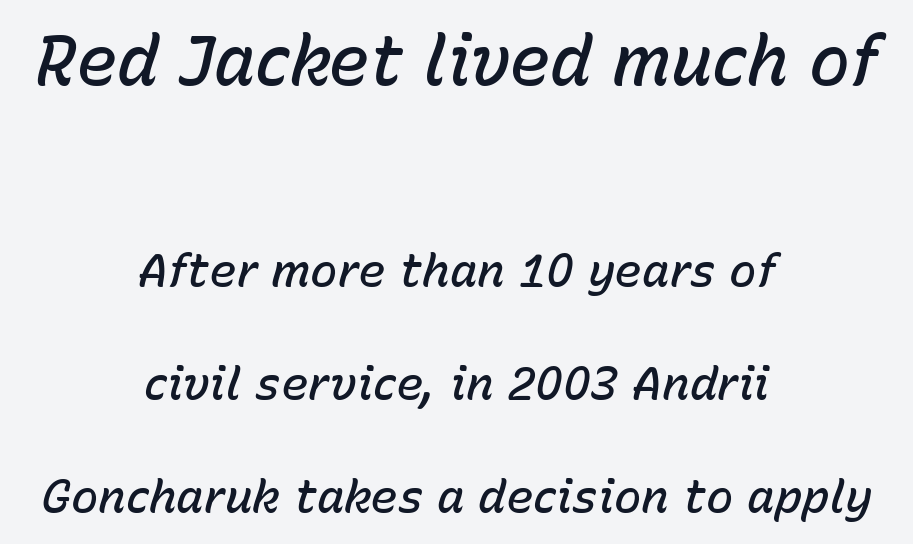
The image shows 69 px semibold type, italic (leaning right); set centered, loose line spacing (2.45x), normal letter spacing, not underlined; the first (top) block is 1.5x larger; low stroke contrast and a medium x-height.
